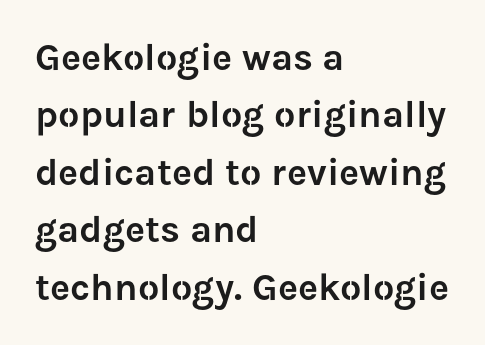
The image shows 38 px sans-serif type, upright; set left-aligned, normal line spacing (1.51x), normal letter spacing, not underlined; low stroke contrast and a medium x-height.
